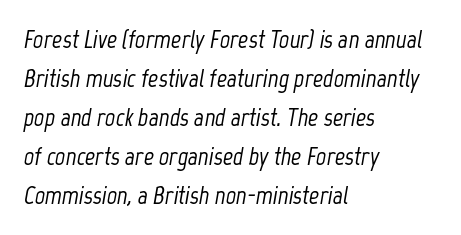
The specimen omits any rule beneath the text block's lines. The glyphs look as if they've been sheared to an angle. The text block is weighted toward the left margin, trailing off unevenly rightward. Vertically, the passage feels balanced, rows spaced as you'd expect. Tracking here is standard; glyphs follow each other at the usual distance.
